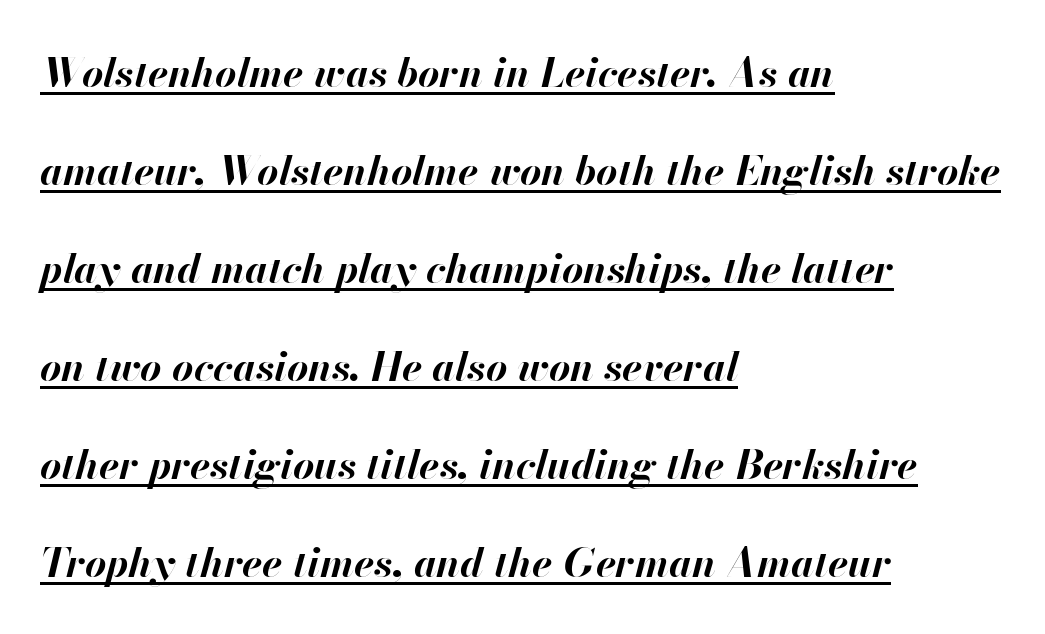
{"italic": "yes", "lean": "right", "slant_degrees": 13, "bold": "yes", "weight": "bold", "width": "normal", "stroke_contrast": "high", "x_height": "small", "monospaced": "no", "underline": "yes", "align": "left", "line_spacing": "loose", "line_spacing_ratio": 2.39, "letter_spacing": "normal", "letter_spacing_em": 0.0, "glyph_px": 41}
